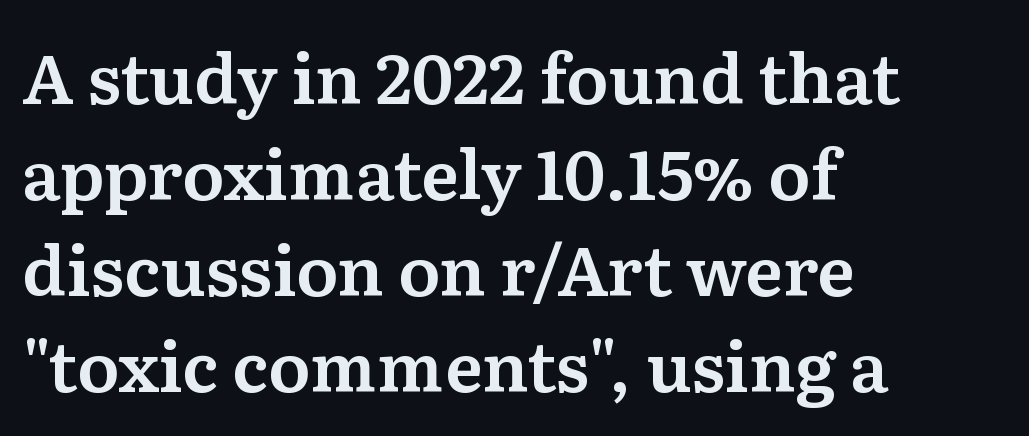
Q: Is the text italic (slanted)? A: No, it is upright.
Q: Is the typeface a serif or a sans-serif typeface? A: Serif.
Q: Is the text underlined? A: No.
Q: How is the paragraph aligned? A: Left-aligned.
Q: Is the spacing between letters normal or unusually wide? A: Normal.
Q: Is the spacing between lines tight, normal or loose? A: Normal.
Q: Width (condensed, normal, or wide)? A: Normal.
Q: Stroke contrast? A: Medium.
Q: x-height? A: Medium.
Q: Monospaced? A: No.
